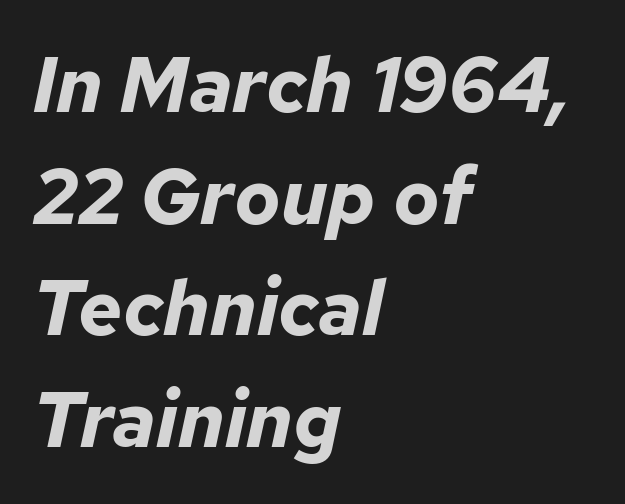
Stroke thickness is high; the sample reads as a true bold. When letters slant like this, we call the style italic. Regarding leading, the lines here are spaced in the standard way. The gap between lines stays unmarked. Spacing verdict: proportional, widths tailored to each character. This rendering leaves character spacing at its baseline value.
